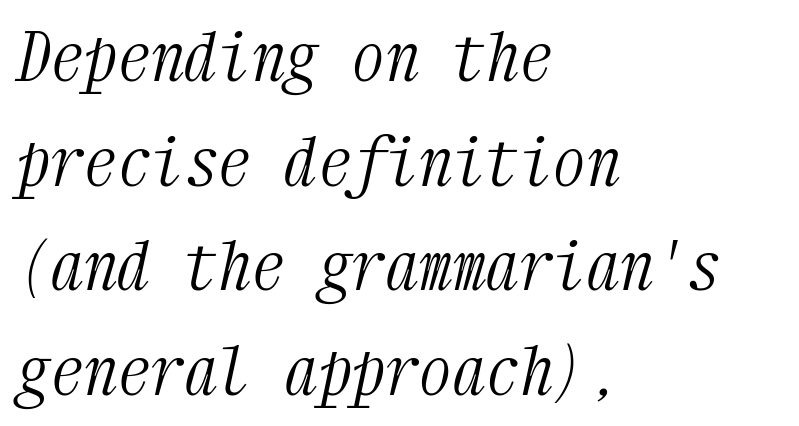
The image shows 67 px light, condensed serif type, italic (leaning right), monospaced; set left-aligned, normal line spacing (1.56x), normal letter spacing, not underlined; medium stroke contrast and a medium x-height.
